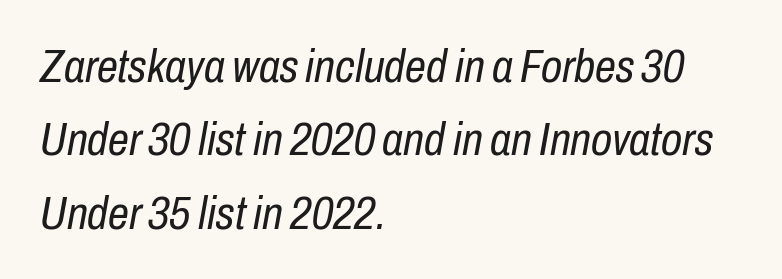
The image shows 47 px regular-weight, condensed type, italic (leaning right); set left-aligned, normal line spacing (1.56x), normal letter spacing, not underlined; low stroke contrast and a medium x-height.
